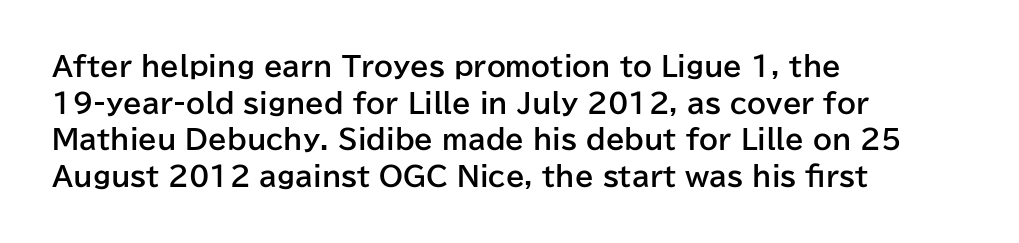
The image shows 27 px bold type, upright; set left-aligned, normal line spacing (1.36x), normal letter spacing, not underlined.
